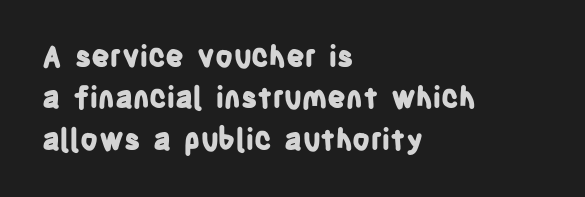
{"serif": "no", "italic": "no", "bold": "yes", "weight": "bold", "width": "condensed", "stroke_contrast": "low", "x_height": "large", "monospaced": "no", "underline": "no", "align": "left", "line_spacing": "normal", "line_spacing_ratio": 1.43, "letter_spacing": "normal", "letter_spacing_em": 0.0, "glyph_px": 29}
